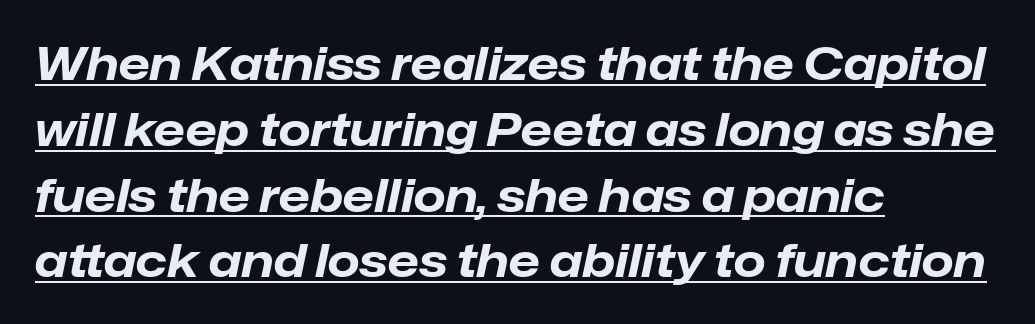
Students, this is bold: see how much ink each stroke carries. Caption: standard tracking, unaltered. The space between consecutive lines is moderate. Varying glyph widths throughout — classic text-font behaviour. Every row of glyphs begins at an identical x-position on the left.
